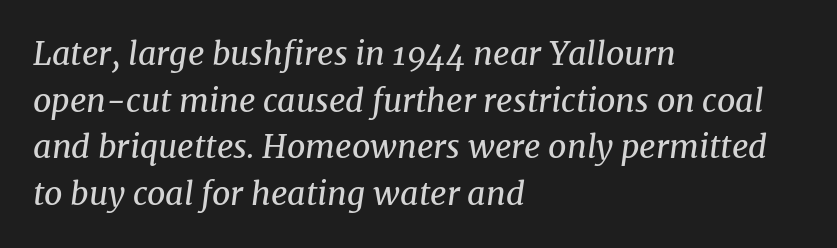
{"serif": "yes", "italic": "yes", "lean": "right", "slant_degrees": 8, "bold": "no", "weight": "regular", "width": "normal", "stroke_contrast": "medium", "x_height": "medium", "monospaced": "no", "underline": "no", "align": "left", "line_spacing": "normal", "line_spacing_ratio": 1.46, "letter_spacing": "normal", "letter_spacing_em": 0.0, "glyph_px": 32}
